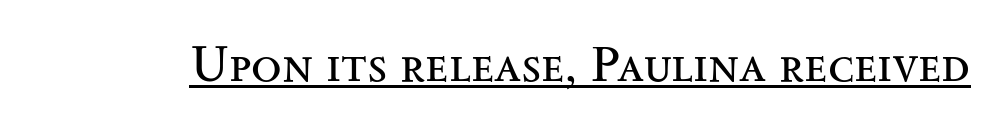
The text was rendered using a seriffed face with decorative stroke endings. You can tell it's not italic because the verticals are truly vertical. Is there an underline? Yes — a line sits under the letters. Glyph-to-glyph distance matches everyday printed text. The rendering uses natural spacing where letterforms have individual widths. The font sits on the lighter half of the weight spectrum, regular included.
